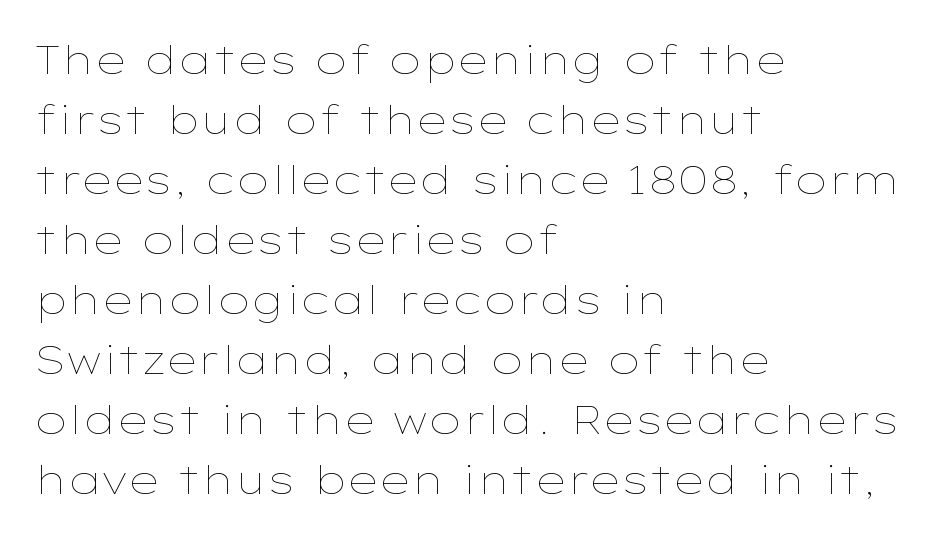
Each letter keeps its own natural width here, so spacing adapts to shape. Compared with a centered layout, this one pins lines to the left instead. Inter-character spacing is left at the font's built-in metrics. Anything drawn beneath the words? Only blank space. Posture: vertical. Normally led — the rows are evenly, conventionally spaced.
